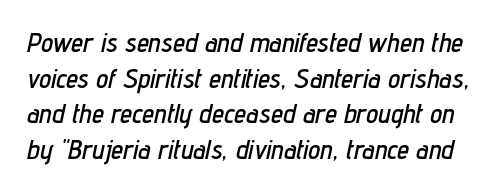
{"italic": "yes", "lean": "right", "slant_degrees": 12, "underline": "no", "line_spacing": "normal", "line_spacing_ratio": 1.32, "letter_spacing": "normal", "letter_spacing_em": 0.0, "glyph_px": 27}
